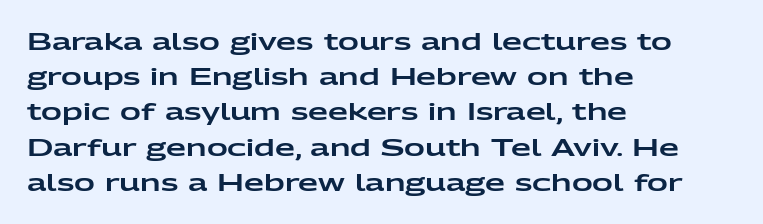
Q: Is the text italic (slanted)? A: No, it is upright.
Q: Is the text underlined? A: No.
Q: How is the paragraph aligned? A: Left-aligned.
Q: Is the spacing between letters normal or unusually wide? A: Normal.
Q: Is the spacing between lines tight, normal or loose? A: Normal.
